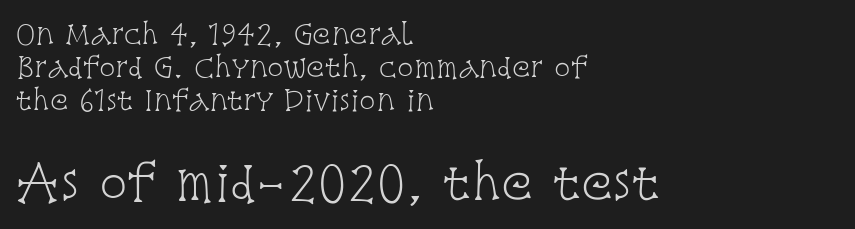
The image shows 47 px light, condensed serif type, upright; set left-aligned, line spacing 1.22x, normal letter spacing, not underlined; the second (bottom) block is 1.74x larger; low stroke contrast and a large x-height.
